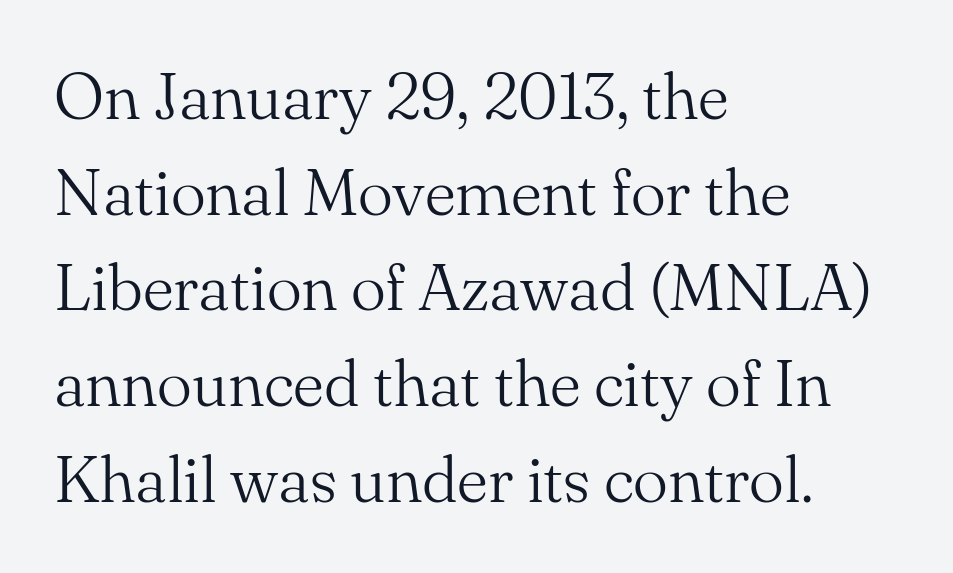
I'd call this a serif setting — the letters wear small feet. Anything drawn beneath the words? Only blank space. A classic flush-left, rag-right setting is used for this passage. Ordinary non-slanted type is in use. Caption: face not bold, strokes unweighted.
